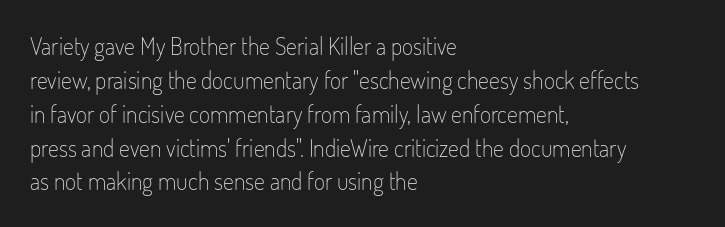
The image shows 24 px text type, upright; set left-aligned, normal line spacing (1.41x), normal letter spacing, not underlined.
